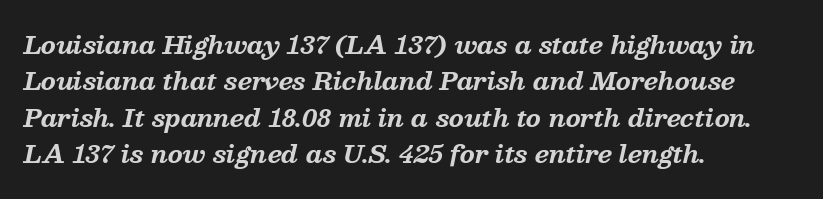
Q: Is the text bold? A: Yes.
Q: Is the text italic (slanted)? A: Yes, it leans right by about 13 degrees.
Q: Is the text underlined? A: No.
Q: How is the paragraph aligned? A: Left-aligned.
Q: Is the spacing between letters normal or unusually wide? A: Normal.
Q: Is the spacing between lines tight, normal or loose? A: Normal.
